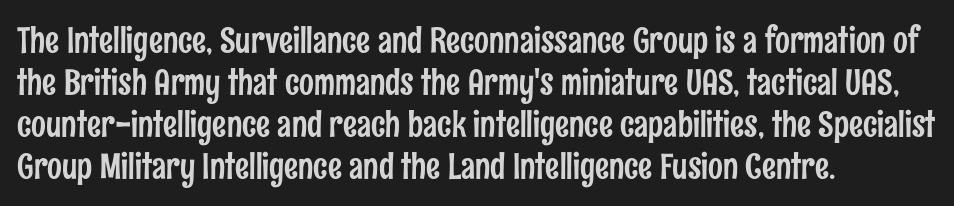
Q: Is the text italic (slanted)? A: No, it is upright.
Q: Is the typeface a serif or a sans-serif typeface? A: Sans-serif.
Q: Is the text underlined? A: No.
Q: How is the paragraph aligned? A: Left-aligned.
Q: Is the spacing between letters normal or unusually wide? A: Normal.
Q: Width (condensed, normal, or wide)? A: Condensed.
Q: Stroke contrast? A: Low.
Q: x-height? A: Medium.
Q: Monospaced? A: No.
